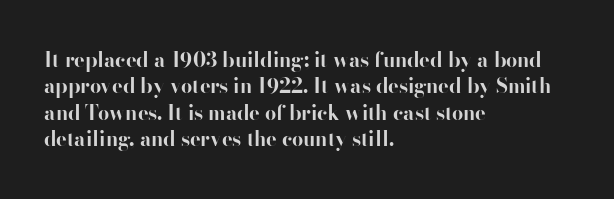
The image shows 20 px bold type, upright; set left-aligned, normal line spacing (1.32x), normal letter spacing, not underlined.
